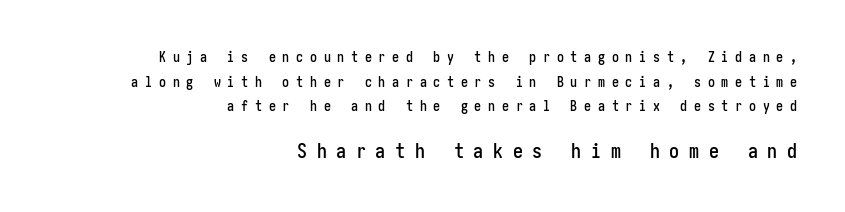
The image shows 20 px text type, upright; set right-aligned, line spacing 1.76x, unusually wide letter spacing (+0.48 em), not underlined; the second (bottom) block is 1.43x larger.
